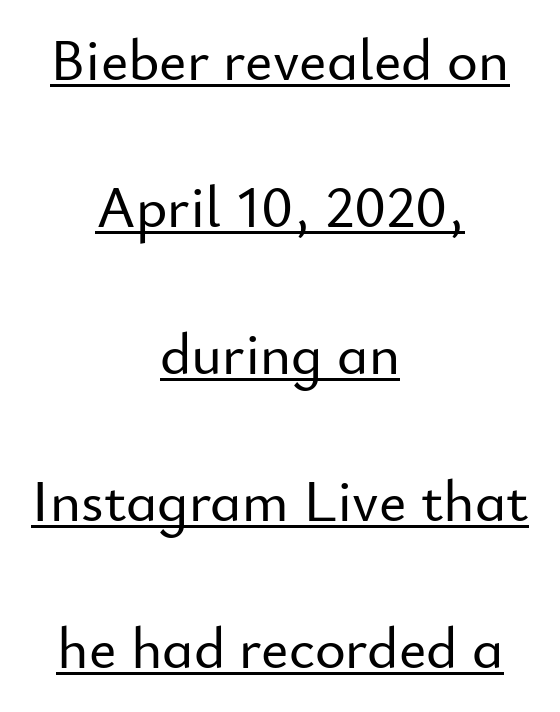
Q: Is the text italic (slanted)? A: No, it is upright.
Q: Is the typeface a serif or a sans-serif typeface? A: Sans-serif.
Q: Is the text underlined? A: Yes.
Q: How is the paragraph aligned? A: Centered.
Q: Is the spacing between letters normal or unusually wide? A: Normal.
Q: Is the spacing between lines tight, normal or loose? A: Loose.
Q: Width (condensed, normal, or wide)? A: Normal.
Q: Stroke contrast? A: Low.
Q: x-height? A: Small.
Q: Monospaced? A: No.
